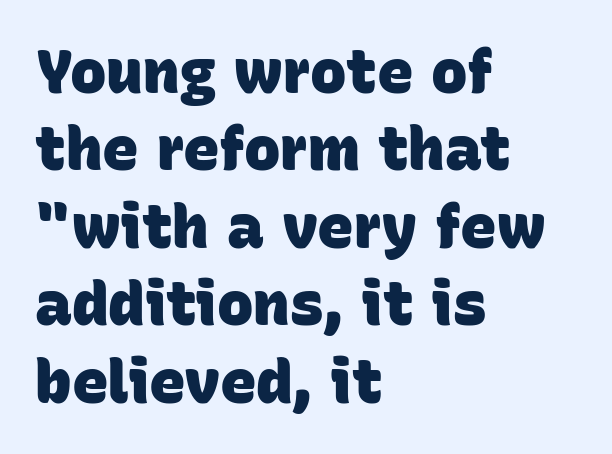
{"serif": "no", "bold": "yes", "weight": "heavy", "width": "normal", "stroke_contrast": "low", "x_height": "large", "monospaced": "no", "underline": "no", "align": "left", "line_spacing": "normal", "line_spacing_ratio": 1.27, "letter_spacing": "normal", "letter_spacing_em": 0.0, "glyph_px": 61}
